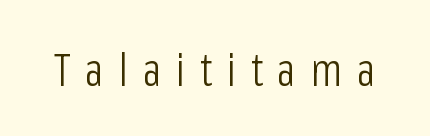
{"serif": "no", "italic": "no", "bold": "no", "weight": "light", "width": "condensed", "stroke_contrast": "low", "x_height": "medium", "monospaced": "no", "underline": "no", "letter_spacing": "wide", "letter_spacing_em": 0.32, "glyph_px": 46}
